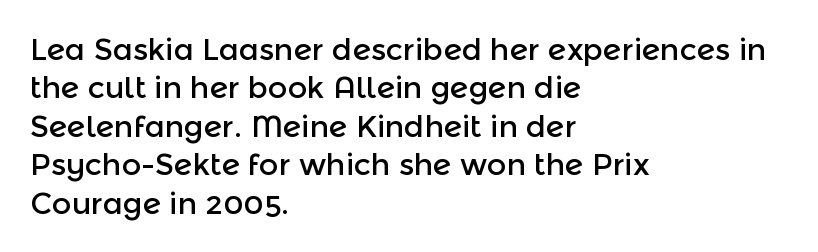
Q: Is the text italic (slanted)? A: No, it is upright.
Q: Is the typeface a serif or a sans-serif typeface? A: Sans-serif.
Q: Is the text underlined? A: No.
Q: How is the paragraph aligned? A: Left-aligned.
Q: Is the spacing between letters normal or unusually wide? A: Normal.
Q: Is the spacing between lines tight, normal or loose? A: Normal.
Q: Width (condensed, normal, or wide)? A: Normal.
Q: x-height? A: Medium.
Q: Monospaced? A: No.
